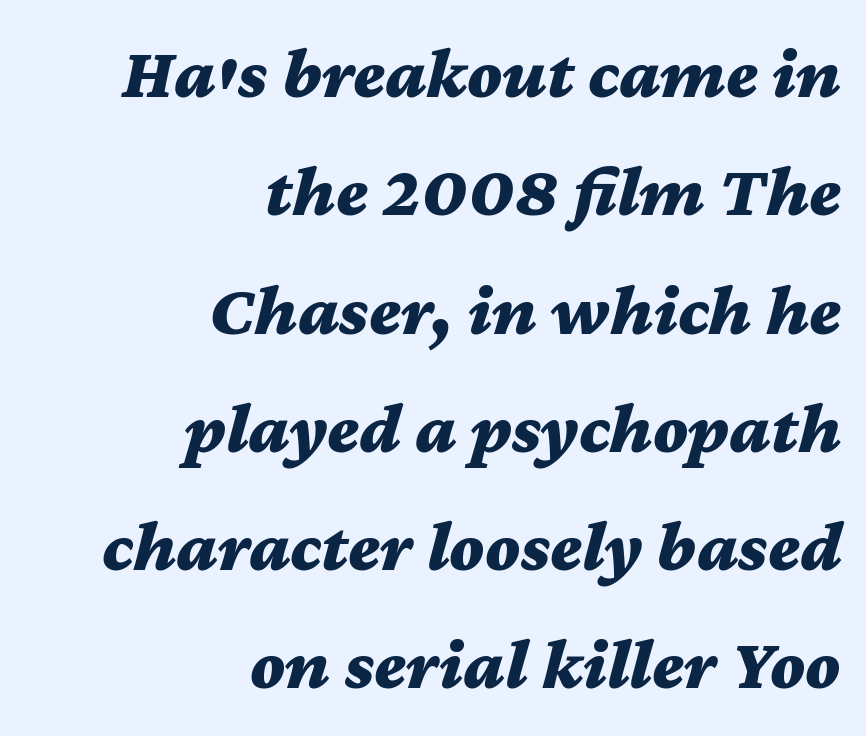
Q: Is the text bold? A: Yes.
Q: Is the text italic (slanted)? A: Yes, it leans right by about 12 degrees.
Q: Is the text underlined? A: No.
Q: How is the paragraph aligned? A: Right-aligned.
Q: Is the spacing between letters normal or unusually wide? A: Normal.
Q: Is the spacing between lines tight, normal or loose? A: Normal.
Q: Width (condensed, normal, or wide)? A: Wide.
Q: Stroke contrast? A: Medium.
Q: x-height? A: Medium.
Q: Monospaced? A: No.
